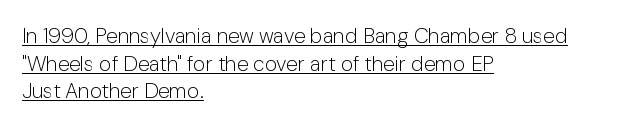
{"italic": "no", "bold": "no", "underline": "yes", "align": "left", "line_spacing": "normal", "line_spacing_ratio": 1.32, "letter_spacing": "normal", "letter_spacing_em": 0.0, "glyph_px": 21}
